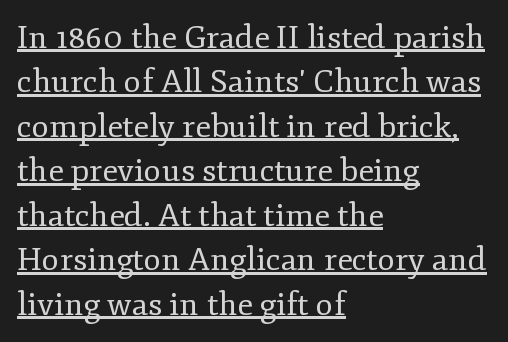
{"serif": "yes", "italic": "no", "bold": "no", "weight": "regular", "width": "normal", "stroke_contrast": "low", "x_height": "small", "monospaced": "no", "underline": "yes", "align": "left", "line_spacing": "normal", "line_spacing_ratio": 1.39, "letter_spacing": "normal", "letter_spacing_em": 0.0, "glyph_px": 32}
